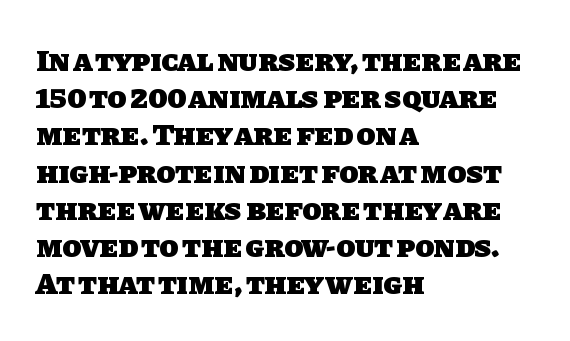
{"serif": "no", "bold": "yes", "weight": "heavy", "width": "normal", "stroke_contrast": "low", "x_height": "large", "monospaced": "no", "underline": "no", "align": "left", "line_spacing_ratio": 1.2, "letter_spacing": "normal", "letter_spacing_em": 0.0, "glyph_px": 31}
